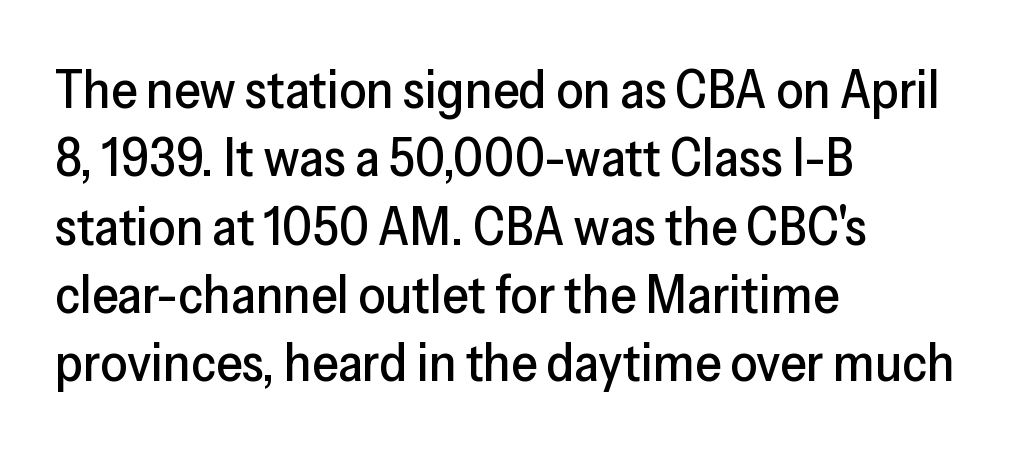
Q: Is the text italic (slanted)? A: No, it is upright.
Q: Is the typeface a serif or a sans-serif typeface? A: Sans-serif.
Q: Is the text underlined? A: No.
Q: How is the paragraph aligned? A: Left-aligned.
Q: Is the spacing between letters normal or unusually wide? A: Normal.
Q: Is the spacing between lines tight, normal or loose? A: Normal.
Q: Width (condensed, normal, or wide)? A: Normal.
Q: Stroke contrast? A: Low.
Q: x-height? A: Medium.
Q: Monospaced? A: No.
